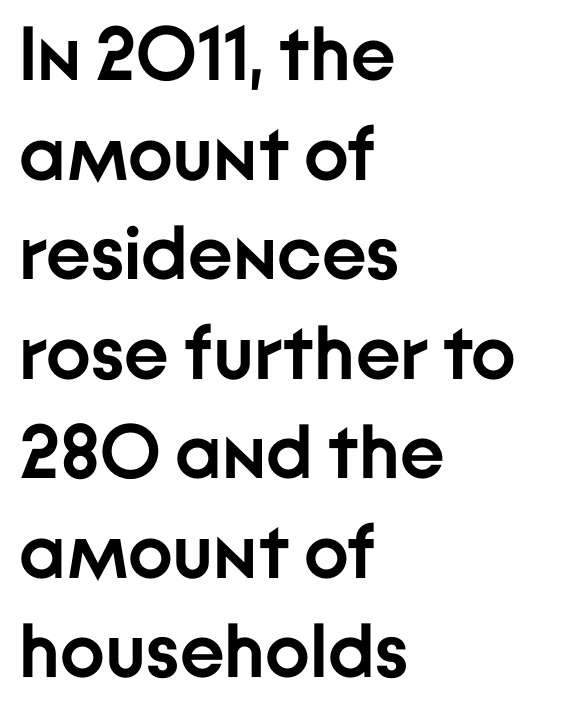
Every letter is thick-stroked: bold, no question. Descender tails drop into unmarked territory. Are there feet on the stems? There aren't — it's a sans. The passage shown has conventional tracking throughout. The letters advance in unequal steps, a hallmark of proportional type.
